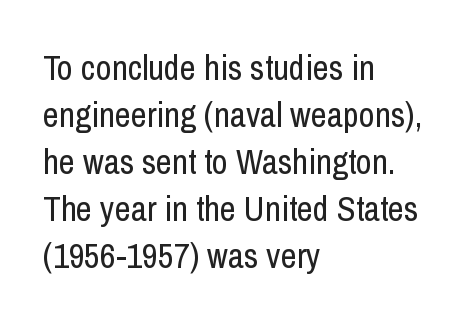
Notice how the passage keeps a crisp vertical edge on the left only. The face used here is proportionally spaced, like ordinary book or web type. Stroke thickness stays within the range of a standard reading face or lighter. Each row of text sits above clean, open space.
